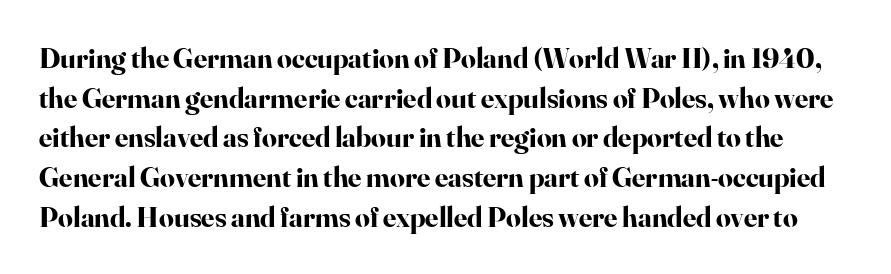
Check where the strokes stop: tiny serifs finish them off. Just letters on the line, the space beneath them empty. The glyphs have the mass of a bold cut. The type sits square on the baseline with zero lean.
